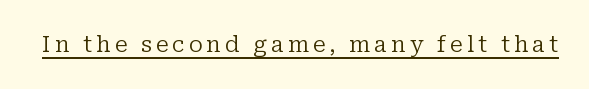
{"italic": "no", "bold": "no", "underline": "yes", "glyph_px": 22}
